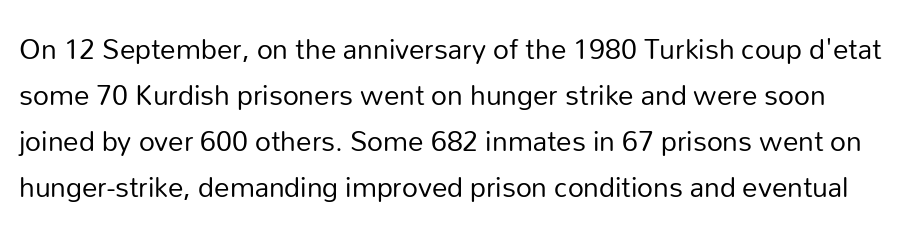
The image shows 31 px regular-weight sans-serif type, upright; set normal line spacing (1.48x), normal letter spacing, not underlined; low stroke contrast and a medium x-height.
